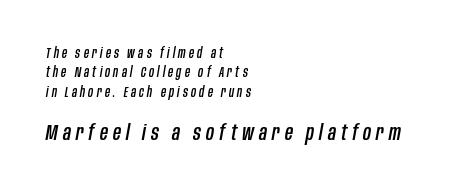
Q: Is the text italic (slanted)? A: Yes, it leans right by about 10 degrees.
Q: Is the text underlined? A: No.
Q: How is the paragraph aligned? A: Left-aligned.
Q: Is the spacing between letters normal or unusually wide? A: Unusually wide.
Q: Is the spacing between lines tight, normal or loose? A: Normal.
Q: Which block of text is set in a larger size, the first (top) or the second (bottom)? A: The second (bottom) one.
